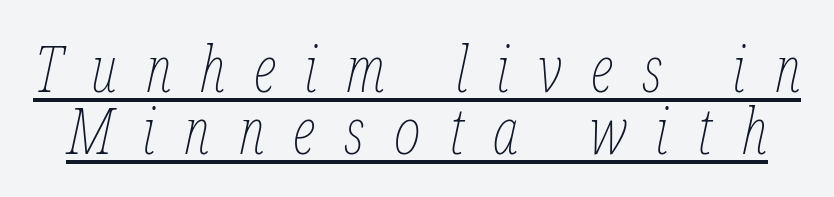
{"italic": "yes", "lean": "right", "slant_degrees": 12, "bold": "no", "weight": "thin", "width": "condensed", "stroke_contrast": "low", "x_height": "medium", "monospaced": "no", "underline": "yes", "line_spacing": "tight", "line_spacing_ratio": 0.97, "letter_spacing": "wide", "letter_spacing_em": 0.45, "glyph_px": 64}
